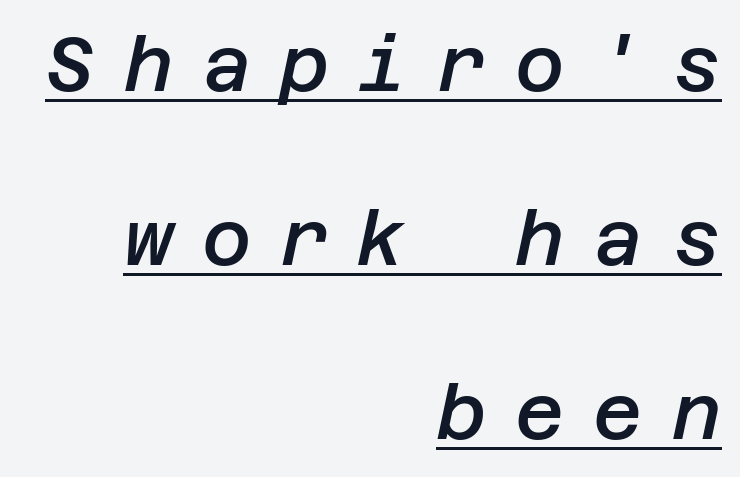
Q: Is the text bold? A: Semi-bold.
Q: Is the text italic (slanted)? A: Yes, it leans right by about 12 degrees.
Q: Is the text underlined? A: Yes.
Q: How is the paragraph aligned? A: Right-aligned.
Q: Is the spacing between letters normal or unusually wide? A: Unusually wide.
Q: Is the spacing between lines tight, normal or loose? A: Loose.
Q: Width (condensed, normal, or wide)? A: Normal.
Q: Stroke contrast? A: Low.
Q: x-height? A: Large.
